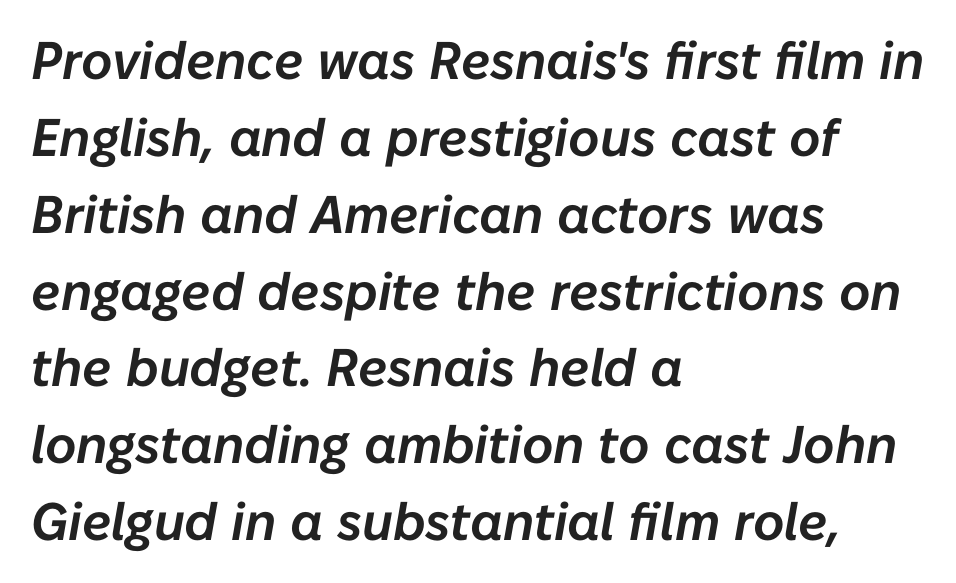
{"italic": "yes", "lean": "right", "slant_degrees": 10, "width": "normal", "stroke_contrast": "low", "x_height": "medium", "monospaced": "no", "underline": "no", "align": "left", "line_spacing": "normal", "line_spacing_ratio": 1.45, "letter_spacing": "normal", "letter_spacing_em": 0.0, "glyph_px": 53}
